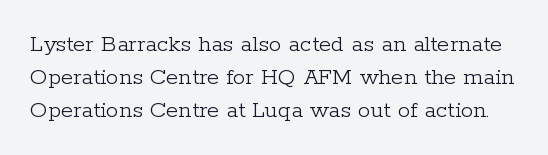
The specimen omits any rule beneath the text block's lines. Regular leading. A typesetter would call this zero additional tracking. No heavy texture on the line: the type isn't bold.
